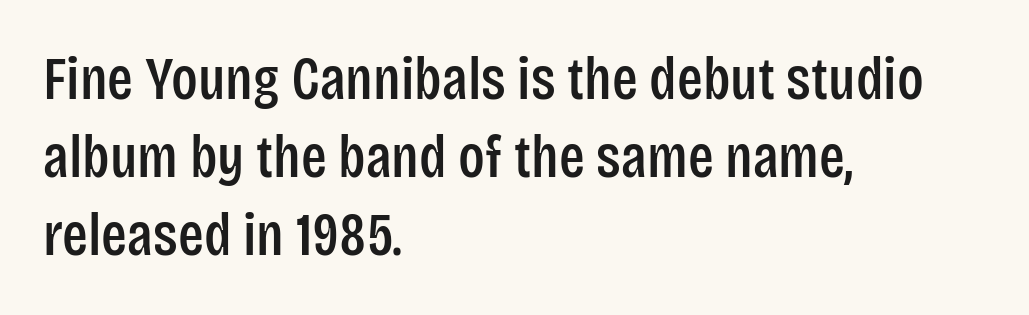
{"serif": "no", "italic": "no", "width": "condensed", "stroke_contrast": "low", "x_height": "large", "monospaced": "no", "underline": "no", "align": "left", "line_spacing": "normal", "line_spacing_ratio": 1.3, "letter_spacing": "normal", "letter_spacing_em": 0.0, "glyph_px": 60}
